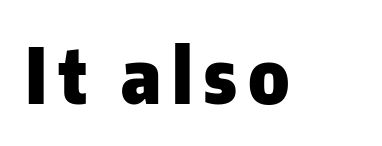
Is this a fixed-width face? No — the glyphs have proportional, varying widths. Chunky letters — that's bold for sure. If you drew a line through each stem, it would be perfectly vertical. Nope, no serifs anywhere on these letters. Rule under the text: the space is simply empty.
